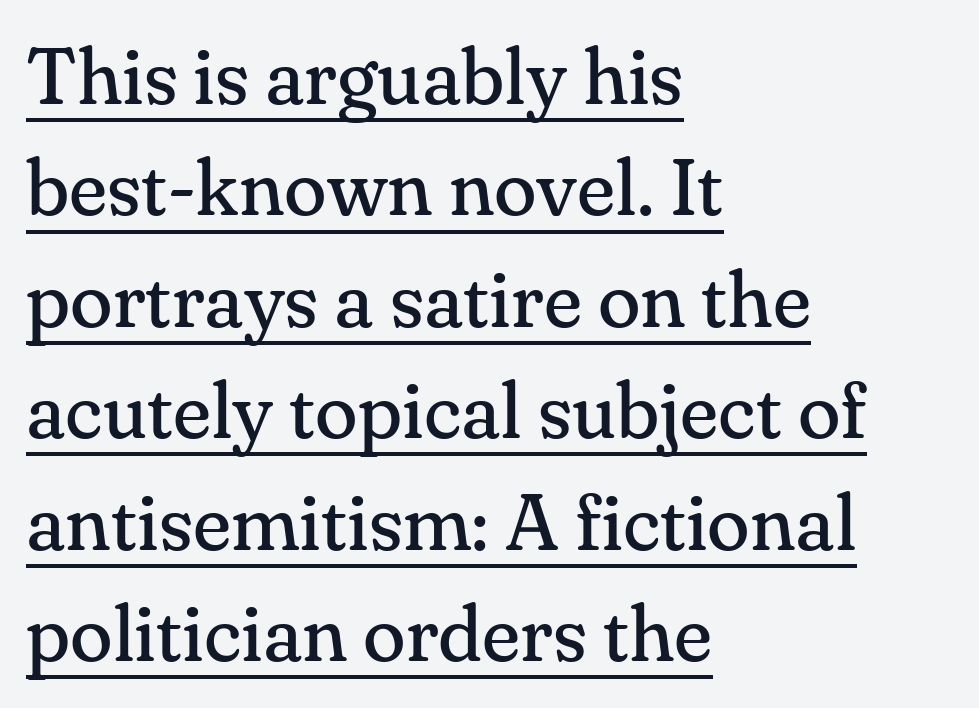
Q: Is the text bold? A: No.
Q: Is the text italic (slanted)? A: No, it is upright.
Q: Is the typeface a serif or a sans-serif typeface? A: Serif.
Q: Is the text underlined? A: Yes.
Q: How is the paragraph aligned? A: Left-aligned.
Q: Is the spacing between letters normal or unusually wide? A: Normal.
Q: Is the spacing between lines tight, normal or loose? A: Normal.
Q: Width (condensed, normal, or wide)? A: Normal.
Q: Stroke contrast? A: Medium.
Q: x-height? A: Small.
Q: Monospaced? A: No.
